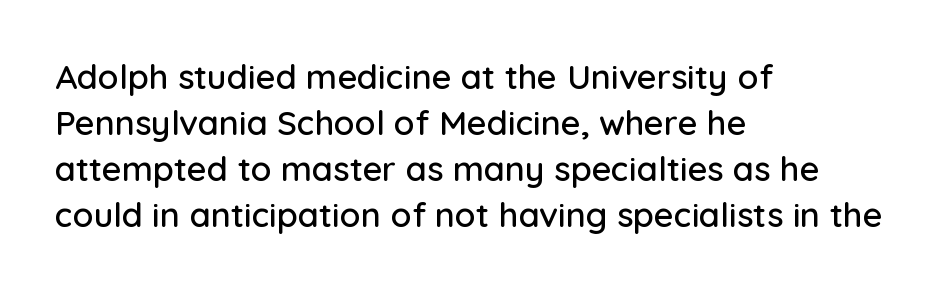
Q: Is the text italic (slanted)? A: No, it is upright.
Q: Is the typeface a serif or a sans-serif typeface? A: Sans-serif.
Q: Is the text underlined? A: No.
Q: How is the paragraph aligned? A: Left-aligned.
Q: Is the spacing between letters normal or unusually wide? A: Normal.
Q: Is the spacing between lines tight, normal or loose? A: Normal.
Q: Width (condensed, normal, or wide)? A: Normal.
Q: Stroke contrast? A: Low.
Q: x-height? A: Medium.
Q: Monospaced? A: No.
